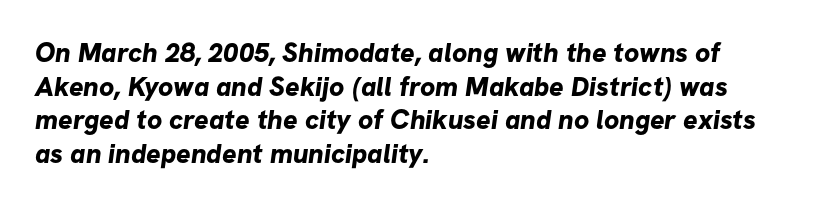
Q: Is the text bold? A: Yes.
Q: Is the text underlined? A: No.
Q: How is the paragraph aligned? A: Left-aligned.
Q: Is the spacing between letters normal or unusually wide? A: Normal.
Q: Is the spacing between lines tight, normal or loose? A: Normal.
